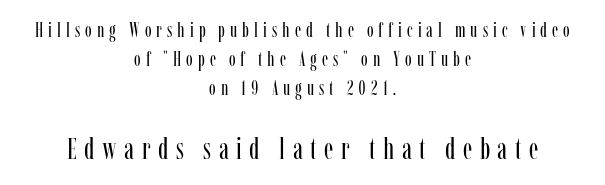
{"serif": "yes", "italic": "no", "bold": "no", "weight": "regular", "width": "condensed", "stroke_contrast": "low", "x_height": "medium", "monospaced": "no", "underline": "no", "align": "center", "line_spacing": "normal", "line_spacing_ratio": 1.46, "letter_spacing": "wide", "letter_spacing_em": 0.25, "larger_block": "second", "size_ratio": 1.5, "glyph_px": 30}
